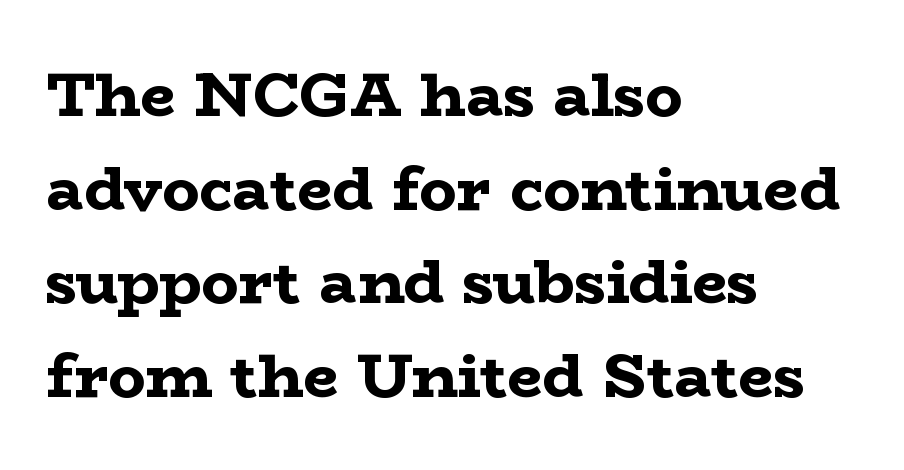
The image shows 62 px bold, wide serif type, upright; set left-aligned, normal line spacing (1.51x), normal letter spacing, not underlined; low stroke contrast and a medium x-height.
